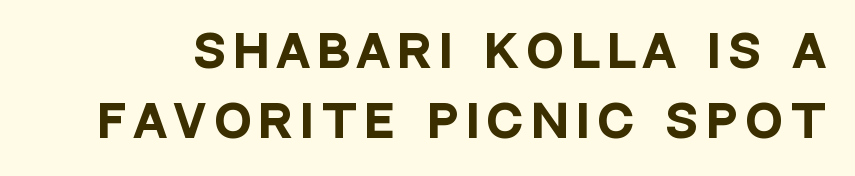
The image shows 44 px heavy, condensed sans-serif type, upright; set normal line spacing (1.58x), unusually wide letter spacing (+0.21 em), not underlined; low stroke contrast and a large x-height.
